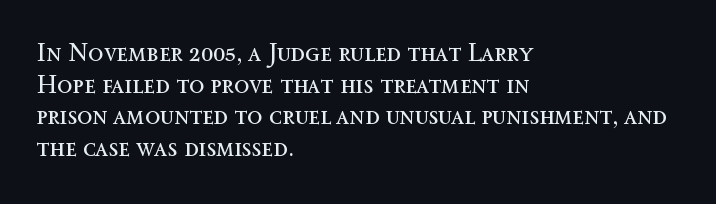
The characters are drawn with everyday or finer stroke widths. The string is rendered with underlining switched off. Leading matches the norm, producing a regular column. This sample uses plain, unmodified letter spacing.
